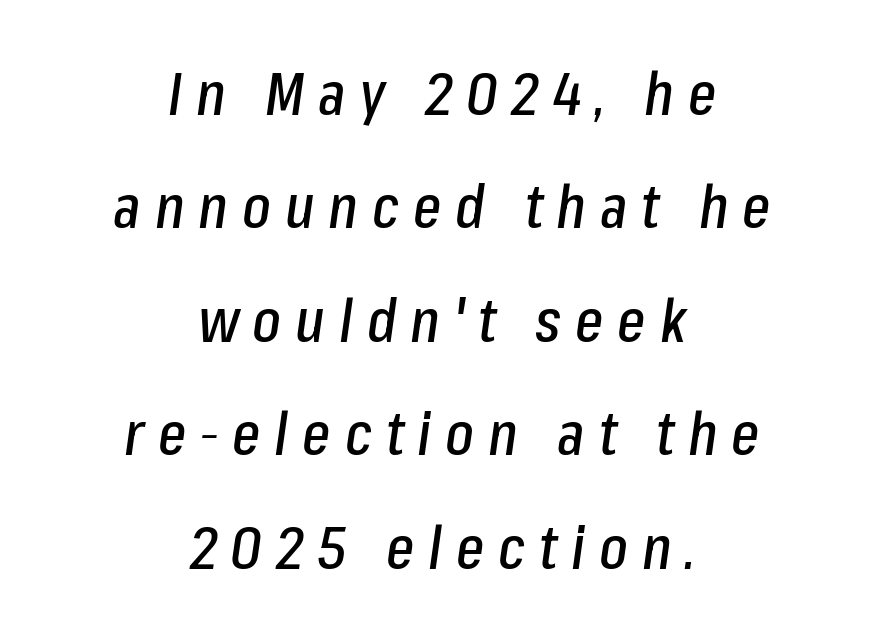
Is the type slanted? Yes — the strokes lean at a clear angle. Short note: letters widely spaced. In CSS terms this would be text-align: center. Honestly, there is no underline to notice here at all. These lines are rendered in a variable-pitch font.
